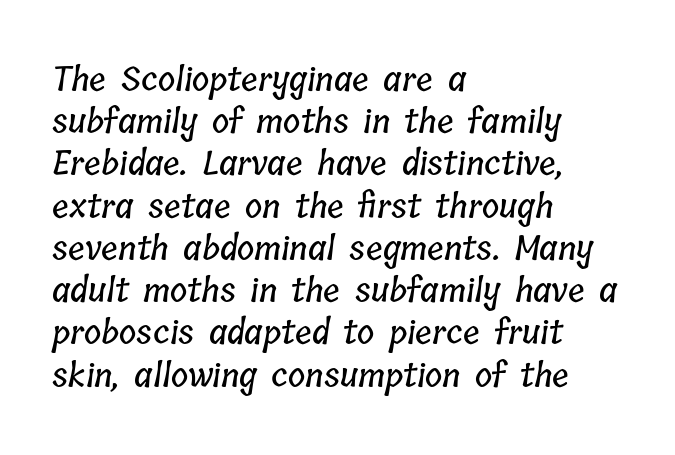
The image shows 33 px condensed type; set left-aligned, normal line spacing (1.28x), normal letter spacing, not underlined; low stroke contrast and a medium x-height.
